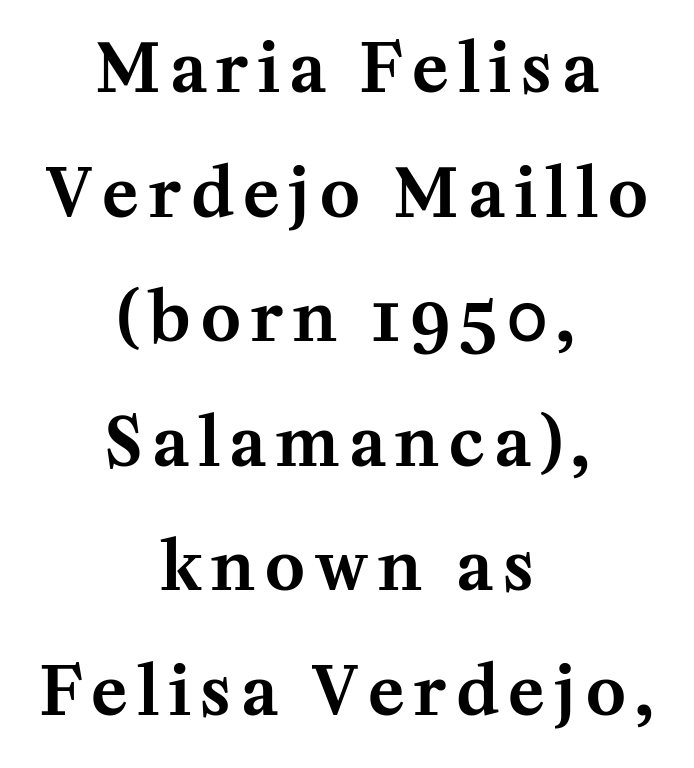
{"serif": "yes", "italic": "no", "width": "normal", "stroke_contrast": "medium", "x_height": "medium", "monospaced": "no", "underline": "no", "align": "center", "line_spacing_ratio": 1.86, "glyph_px": 67}
